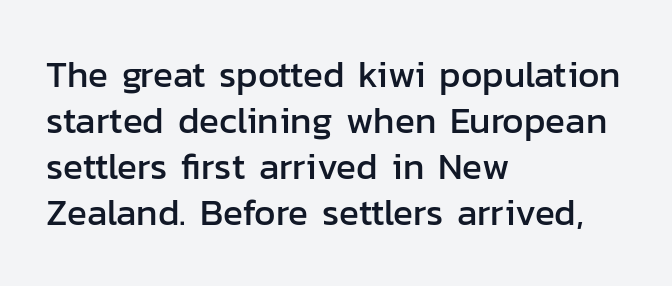
The image shows 37 px sans-serif type, upright; set left-aligned, line spacing 1.24x, normal letter spacing, not underlined; low stroke contrast and a medium x-height.
